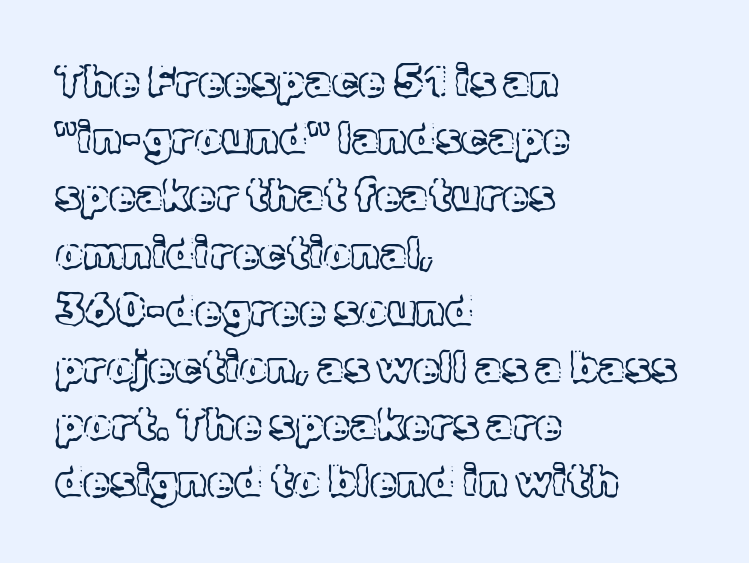
A clean baseline with only descenders dipping below it. This sample has the flowing, uneven cadence of proportional lettering. Summary of vertical rhythm: regular, with standard interline spacing. A classic flush-left, rag-right setting is used for this passage. The face used here is rendered with its standard letterfit. Posture: straight, roman, zero tilt.
